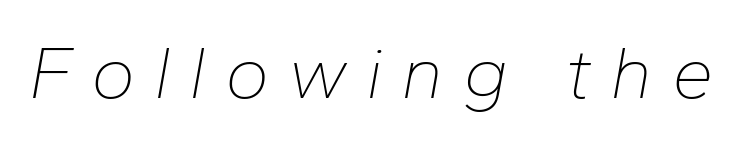
{"italic": "yes", "lean": "right", "slant_degrees": 10, "bold": "no", "weight": "thin", "width": "normal", "stroke_contrast": "low", "x_height": "medium", "monospaced": "no", "underline": "no", "letter_spacing": "wide", "letter_spacing_em": 0.25, "glyph_px": 75}
